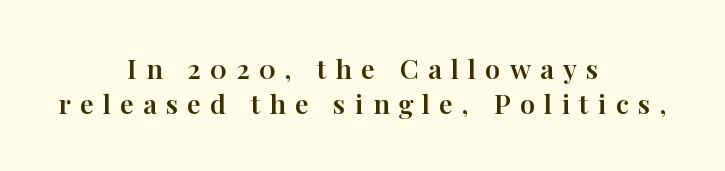
Check the space under the baseline: it is left empty. Every stem runs plumb, perpendicular to the baseline. Characters follow at a spacing far wider than the type designer built in. Each new line begins a customary step beneath the previous one. A centered setting, common on invitations and titles, is used for this passage.
